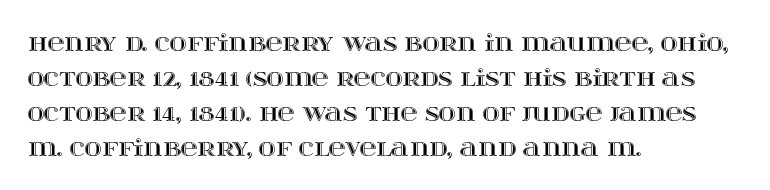
Q: Is the text italic (slanted)? A: No, it is upright.
Q: Is the text underlined? A: No.
Q: How is the paragraph aligned? A: Left-aligned.
Q: Is the spacing between letters normal or unusually wide? A: Normal.
Q: Is the spacing between lines tight, normal or loose? A: Normal.
